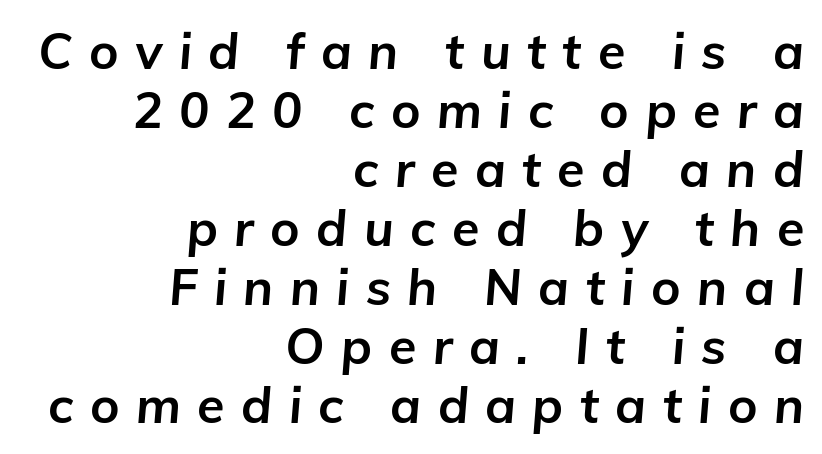
Q: Is the text bold? A: Yes.
Q: Is the text italic (slanted)? A: Yes, it leans right by about 5 degrees.
Q: Is the text underlined? A: No.
Q: How is the paragraph aligned? A: Right-aligned.
Q: Is the spacing between letters normal or unusually wide? A: Unusually wide.
Q: Width (condensed, normal, or wide)? A: Normal.
Q: Stroke contrast? A: Low.
Q: x-height? A: Medium.
Q: Monospaced? A: No.
